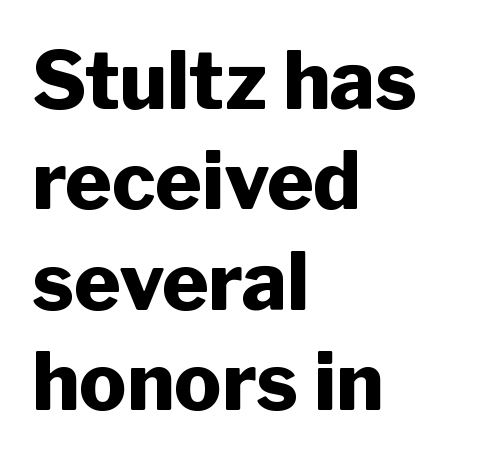
The image shows 79 px heavy sans-serif type, upright; set left-aligned, normal line spacing (1.27x), normal letter spacing, not underlined; low stroke contrast and a medium x-height.
